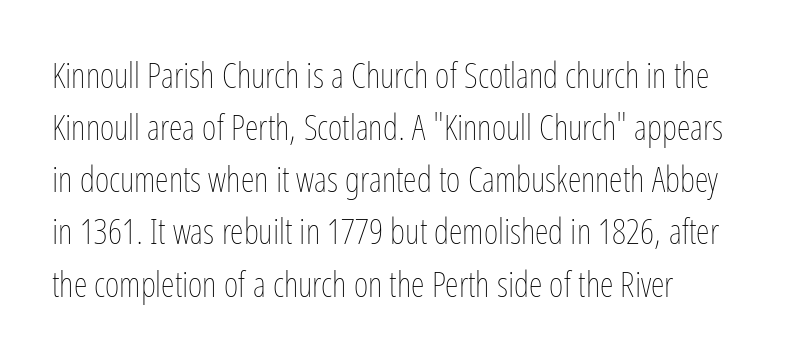
The image shows 35 px thin, condensed type, upright; set left-aligned, normal line spacing (1.49x), normal letter spacing, not underlined; low stroke contrast and a medium x-height.
